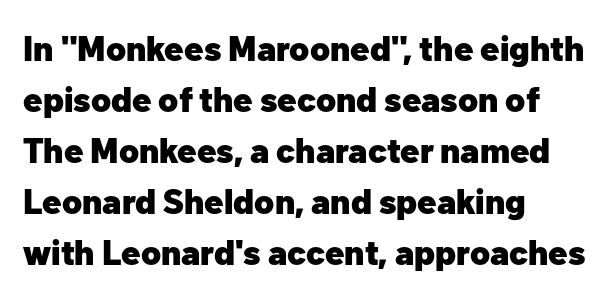
{"serif": "no", "italic": "no", "bold": "yes", "weight": "heavy", "width": "normal", "stroke_contrast": "low", "x_height": "medium", "monospaced": "no", "underline": "no", "align": "left", "line_spacing": "normal", "line_spacing_ratio": 1.46, "letter_spacing": "normal", "letter_spacing_em": 0.0, "glyph_px": 35}
